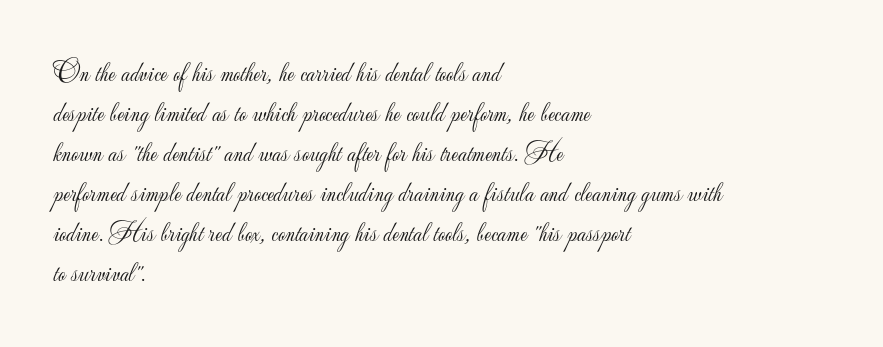
The image shows 28 px light sans-serif type; set left-aligned, normal line spacing (1.43x), normal letter spacing, not underlined; low stroke contrast and a small x-height.
